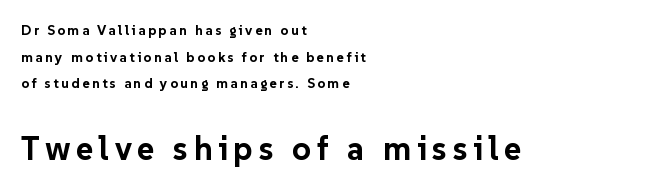
Q: Is the text bold? A: Yes.
Q: Is the text italic (slanted)? A: No, it is upright.
Q: Is the typeface a serif or a sans-serif typeface? A: Sans-serif.
Q: Is the text underlined? A: No.
Q: How is the paragraph aligned? A: Left-aligned.
Q: Is the spacing between lines tight, normal or loose? A: Loose.
Q: Which block of text is set in a larger size, the first (top) or the second (bottom)? A: The second (bottom) one.
Q: Width (condensed, normal, or wide)? A: Normal.
Q: Stroke contrast? A: Low.
Q: x-height? A: Medium.
Q: Monospaced? A: No.
